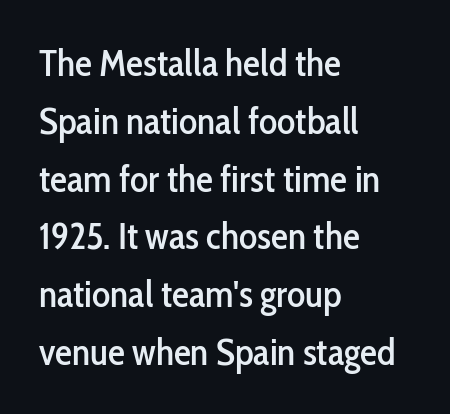
The space directly below the letters is spotless. Quick note: interline space is typical. Caption: standard tracking, unaltered. One-word summary of the alignment: left.
